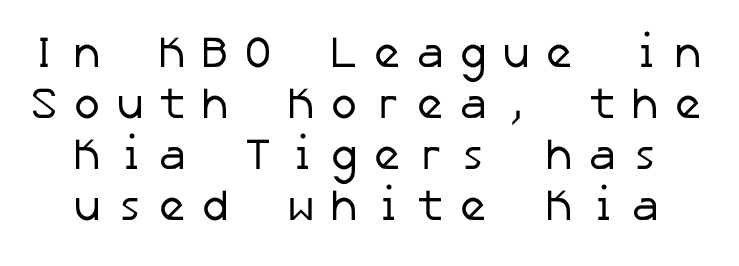
{"serif": "no", "bold": "no", "weight": "regular", "width": "normal", "stroke_contrast": "low", "x_height": "medium", "underline": "no", "line_spacing_ratio": 1.16, "letter_spacing": "wide", "letter_spacing_em": 0.31, "glyph_px": 44}
